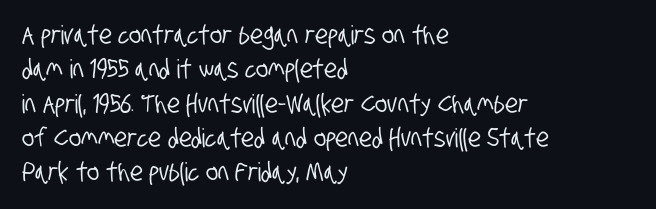
This rendering features lettering with no underline. Tracking here is standard; glyphs follow each other at the usual distance. The paragraph has a hard left edge and a soft right edge. Quick note: interline space is typical.
